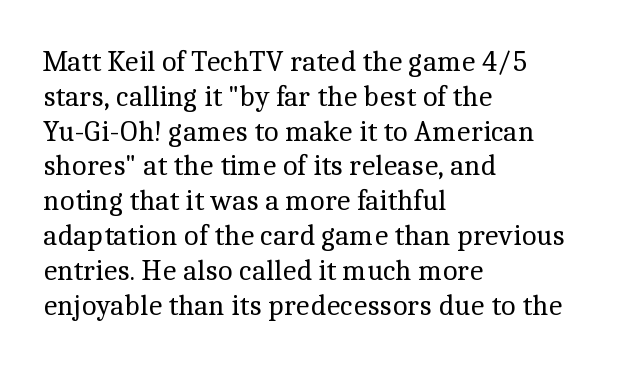
The image shows 29 px regular-weight serif type, upright; set left-aligned, line spacing 1.2x, normal letter spacing, not underlined; a medium x-height.
